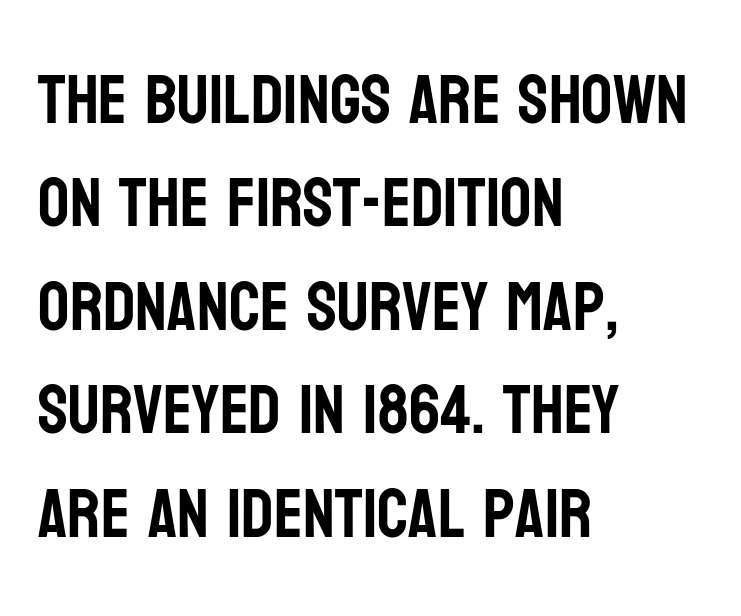
The image shows 69 px condensed sans-serif type, upright; set left-aligned, normal line spacing (1.5x), normal letter spacing, not underlined; low stroke contrast and a large x-height.
